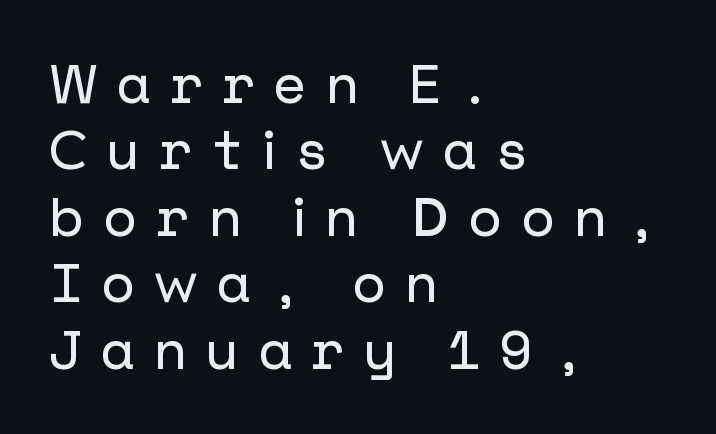
Letterform terminals end flat and unadorned throughout the passage. Posture: upright roman. In CSS terms this would be text-align: left. The string is rendered with underlining switched off. The type is letterspaced generously, with wide tracking.
